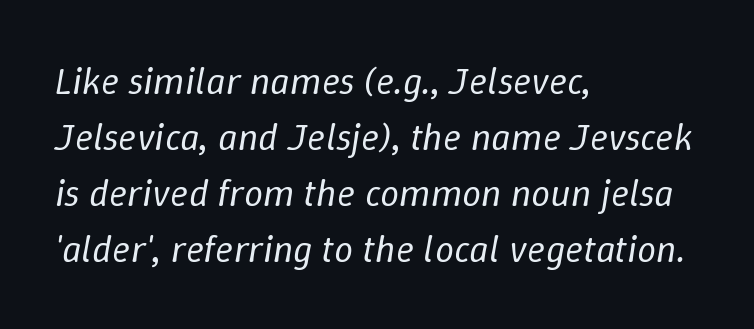
Notice how the stems are inclined rather than vertical — that's the hallmark of italics. The ragged edge is on the right, which tells us the setting is flush left. The line texture is even and compact thanks to regular tracking. Looks like regular typesetting: each glyph gets only the width it needs. The words here are not underlined.
